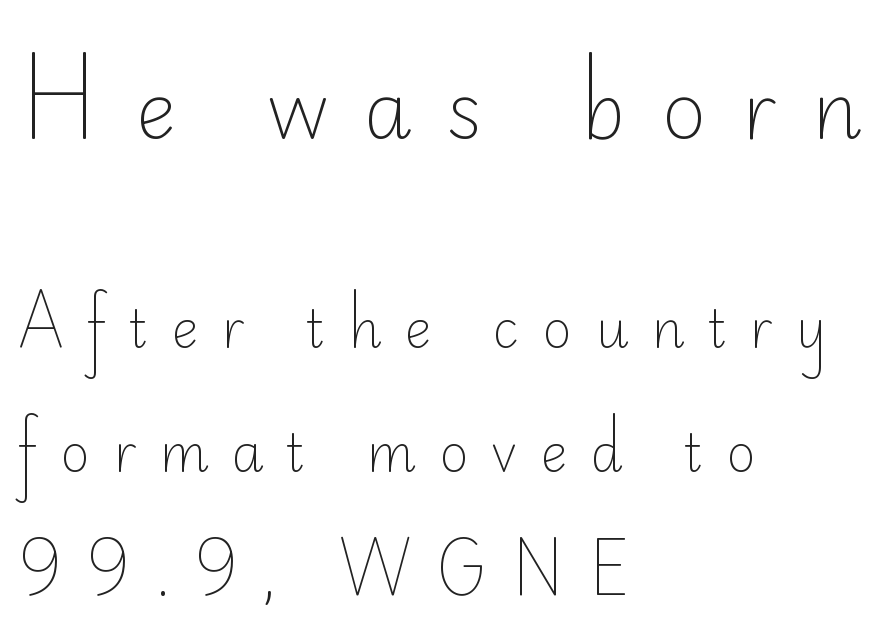
Q: Is the text bold? A: No.
Q: Is the text italic (slanted)? A: No, it is upright.
Q: Is the typeface a serif or a sans-serif typeface? A: Sans-serif.
Q: Is the text underlined? A: No.
Q: How is the paragraph aligned? A: Left-aligned.
Q: Is the spacing between letters normal or unusually wide? A: Unusually wide.
Q: Is the spacing between lines tight, normal or loose? A: Loose.
Q: Which block of text is set in a larger size, the first (top) or the second (bottom)? A: The first (top) one.
Q: Width (condensed, normal, or wide)? A: Normal.
Q: Stroke contrast? A: Low.
Q: x-height? A: Small.
Q: Monospaced? A: No.
